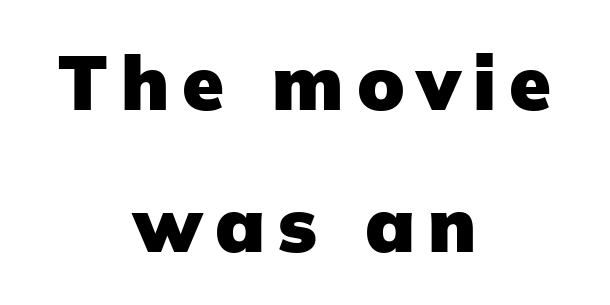
{"serif": "no", "italic": "no", "bold": "yes", "weight": "heavy", "width": "normal", "stroke_contrast": "low", "x_height": "medium", "monospaced": "no", "underline": "no", "align": "center", "line_spacing_ratio": 1.87, "glyph_px": 76}
